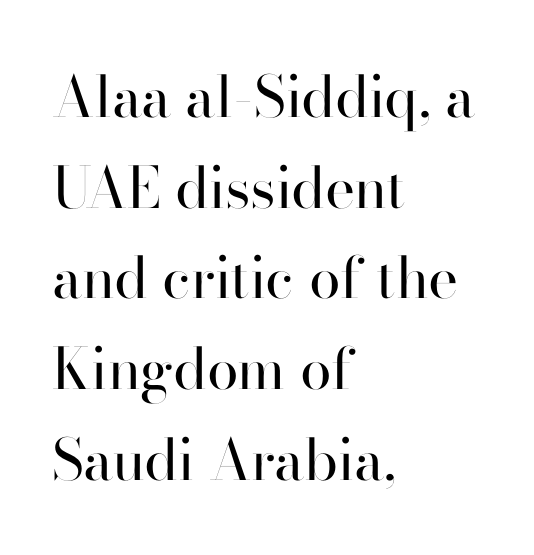
Q: Is the text bold? A: No.
Q: Is the text italic (slanted)? A: No, it is upright.
Q: Is the typeface a serif or a sans-serif typeface? A: Sans-serif.
Q: Is the text underlined? A: No.
Q: How is the paragraph aligned? A: Left-aligned.
Q: Is the spacing between letters normal or unusually wide? A: Normal.
Q: Is the spacing between lines tight, normal or loose? A: Normal.
Q: Width (condensed, normal, or wide)? A: Normal.
Q: Stroke contrast? A: High.
Q: x-height? A: Small.
Q: Monospaced? A: No.
